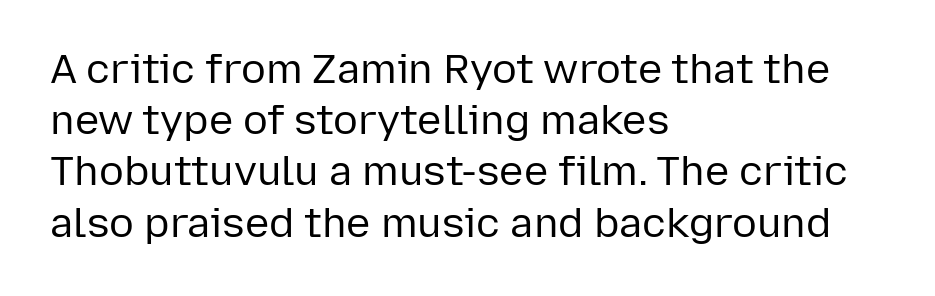
Spacing verdict: proportional, widths tailored to each character. No italicization has been applied; the sample stays upright. The zone under the glyphs is completely vacant. Compared with a typical body face, this is equally light or lighter still. The type family on display is of the sans-serif kind.
